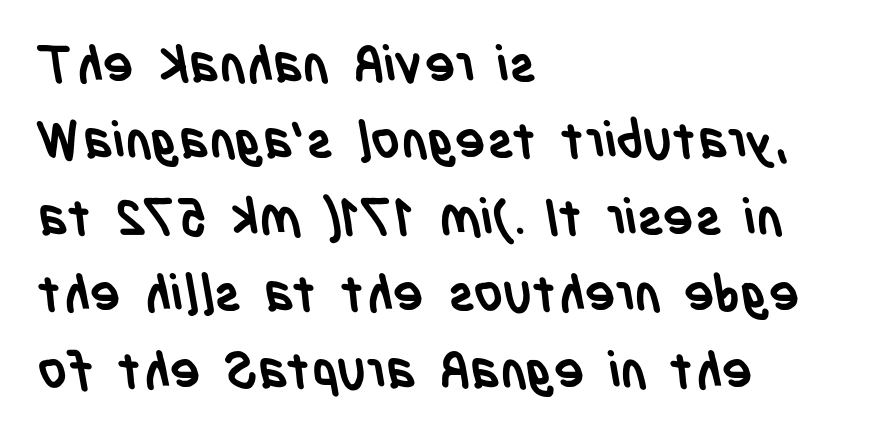
{"serif": "no", "bold": "yes", "weight": "semibold", "width": "condensed", "stroke_contrast": "low", "x_height": "large", "monospaced": "no", "underline": "no", "align": "left", "line_spacing": "normal", "line_spacing_ratio": 1.5, "letter_spacing": "normal", "letter_spacing_em": 0.0, "glyph_px": 51}
